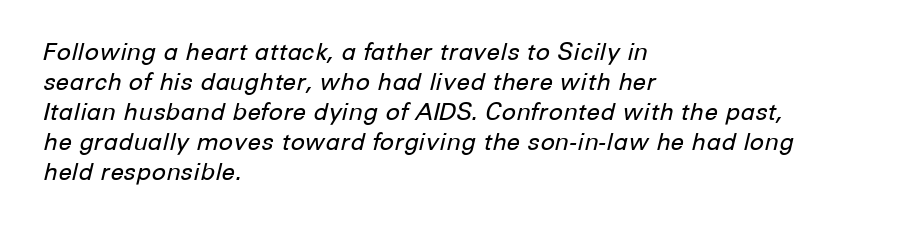
Q: Is the text bold? A: No.
Q: Is the text italic (slanted)? A: Yes, it leans right by about 12 degrees.
Q: Is the text underlined? A: No.
Q: How is the paragraph aligned? A: Left-aligned.
Q: Is the spacing between letters normal or unusually wide? A: Normal.
Q: Is the spacing between lines tight, normal or loose? A: Normal.
